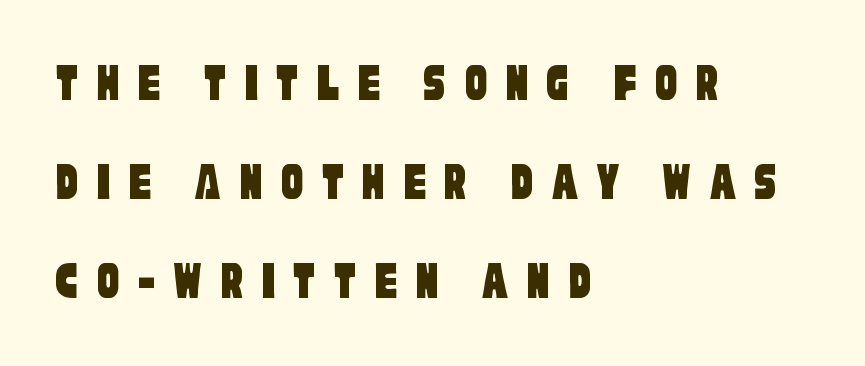
The image shows 56 px condensed sans-serif type; set left-aligned, line spacing 1.77x, unusually wide letter spacing (+0.31 em), not underlined; low stroke contrast and a large x-height.
